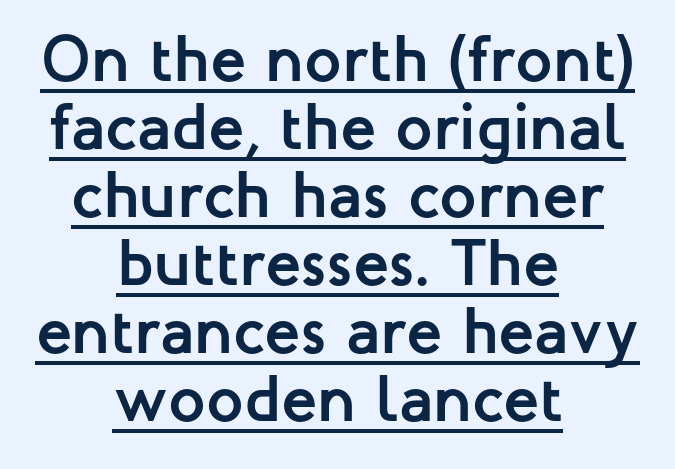
A typesetter would mark this as roman, not italic. Each word holds together tightly as a unit, with standard inter-letter gaps. Is this a fixed-width face? No — the glyphs have proportional, varying widths. The rendering uses a bold face; every stroke is thick and dark. Nothing sits at the stroke ends, so this counts as sans-serif.
